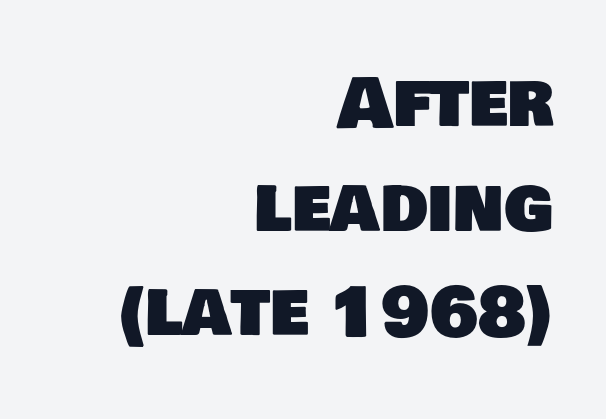
Spacing verdict: proportional, widths tailored to each character. The paragraph has a hard right edge and a soft left edge. I'd call this a sans setting — the letters go barefoot. Words float on clear page, feet unadorned.
